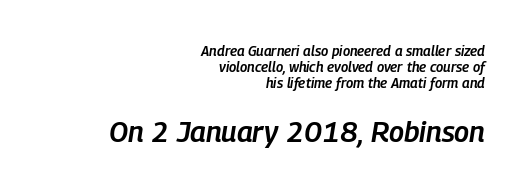
The image shows 29 px semibold, condensed type, italic (leaning right); set right-aligned, tight line spacing (1.15x), normal letter spacing, not underlined; the second (bottom) block is 2.07x larger; low stroke contrast and a medium x-height.
